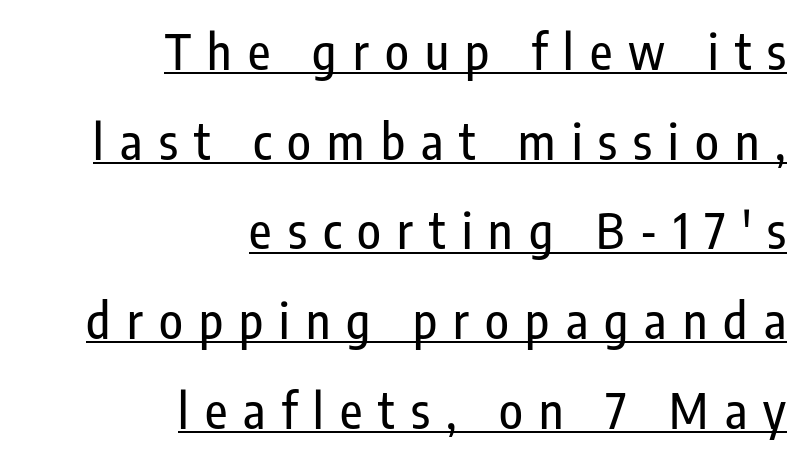
Q: Is the text italic (slanted)? A: No, it is upright.
Q: Is the typeface a serif or a sans-serif typeface? A: Sans-serif.
Q: Is the text underlined? A: Yes.
Q: How is the paragraph aligned? A: Right-aligned.
Q: Is the spacing between letters normal or unusually wide? A: Unusually wide.
Q: Width (condensed, normal, or wide)? A: Condensed.
Q: Stroke contrast? A: Low.
Q: x-height? A: Medium.
Q: Monospaced? A: No.
